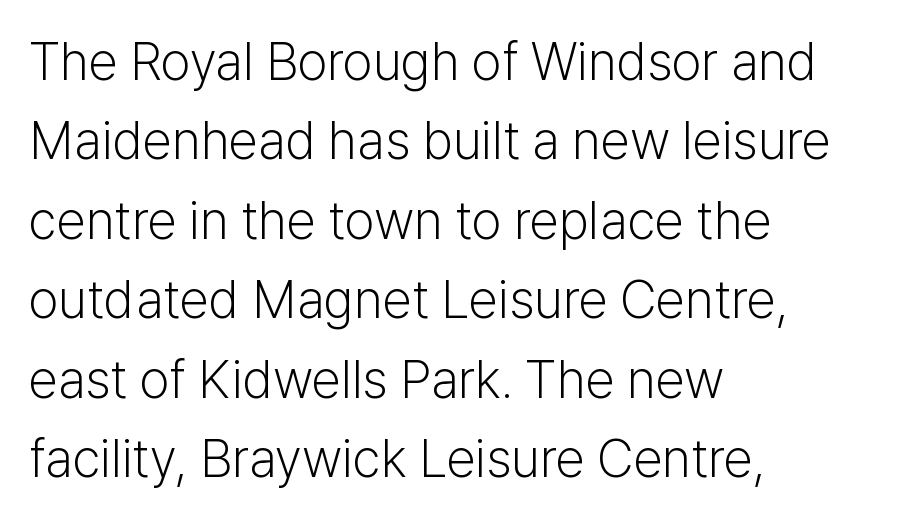
{"serif": "no", "italic": "no", "bold": "no", "weight": "light", "width": "normal", "stroke_contrast": "low", "x_height": "medium", "monospaced": "no", "underline": "no", "align": "left", "line_spacing": "normal", "line_spacing_ratio": 1.5, "letter_spacing": "normal", "letter_spacing_em": 0.0, "glyph_px": 53}
